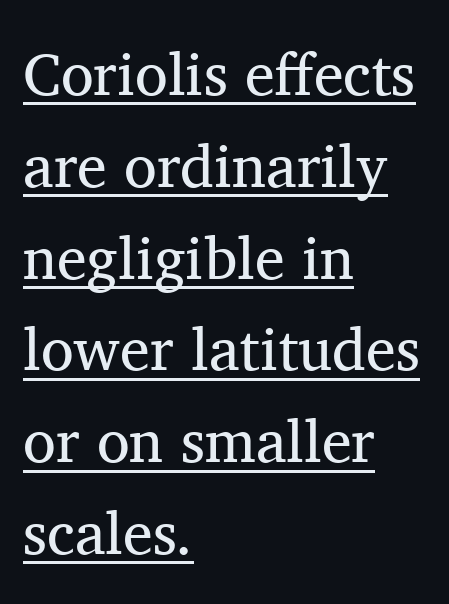
The image shows 60 px regular-weight serif type, upright; set left-aligned, normal line spacing (1.53x), normal letter spacing, underlined; medium stroke contrast and a medium x-height.
